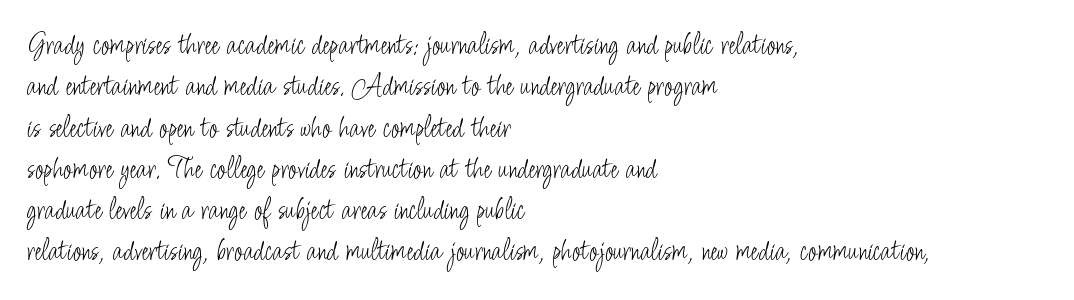
Q: Is the text bold? A: No.
Q: Is the text italic (slanted)? A: Yes.
Q: Is the typeface a serif or a sans-serif typeface? A: Sans-serif.
Q: Is the text underlined? A: No.
Q: How is the paragraph aligned? A: Left-aligned.
Q: Is the spacing between letters normal or unusually wide? A: Normal.
Q: Is the spacing between lines tight, normal or loose? A: Normal.
Q: Width (condensed, normal, or wide)? A: Condensed.
Q: Stroke contrast? A: Low.
Q: x-height? A: Small.
Q: Monospaced? A: No.
